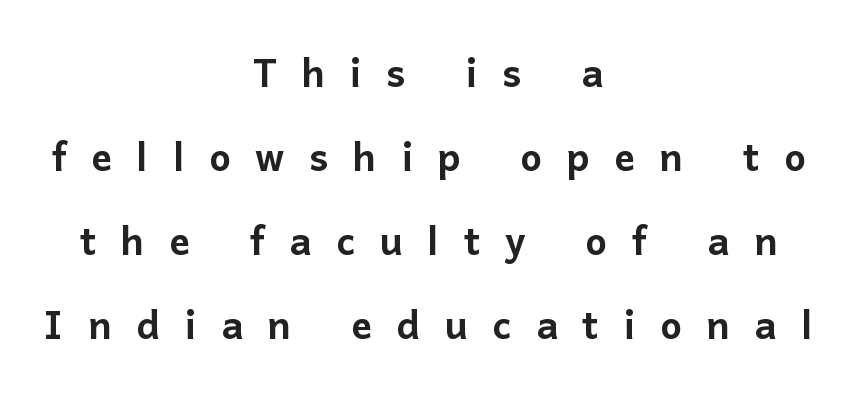
Q: Is the text italic (slanted)? A: No, it is upright.
Q: Is the typeface a serif or a sans-serif typeface? A: Sans-serif.
Q: Is the text underlined? A: No.
Q: How is the paragraph aligned? A: Centered.
Q: Is the spacing between letters normal or unusually wide? A: Unusually wide.
Q: Is the spacing between lines tight, normal or loose? A: Normal.
Q: Width (condensed, normal, or wide)? A: Normal.
Q: Stroke contrast? A: Low.
Q: x-height? A: Medium.
Q: Monospaced? A: No.
